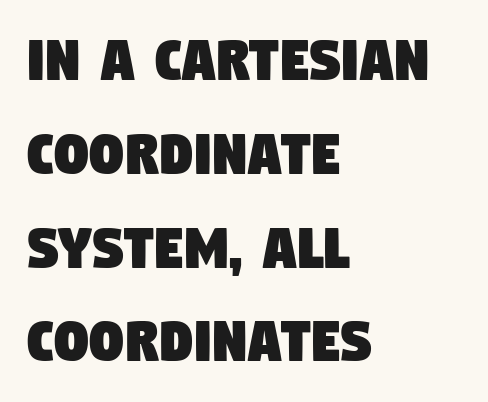
{"serif": "no", "width": "condensed", "stroke_contrast": "low", "x_height": "large", "monospaced": "no", "underline": "no", "align": "left", "line_spacing": "normal", "line_spacing_ratio": 1.4, "letter_spacing": "normal", "letter_spacing_em": 0.0, "glyph_px": 67}
